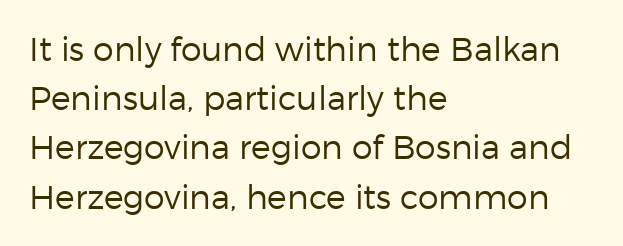
The weight tops out at a normal text grade. The rendering anchors every line to the left-hand side. Any mark beneath the type? The region is blank. Every character sits straight up, as roman type does.
